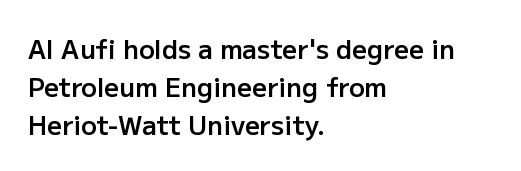
{"italic": "no", "bold": "semi", "underline": "no", "align": "left", "line_spacing": "normal", "line_spacing_ratio": 1.46, "letter_spacing": "normal", "letter_spacing_em": 0.0, "glyph_px": 26}
